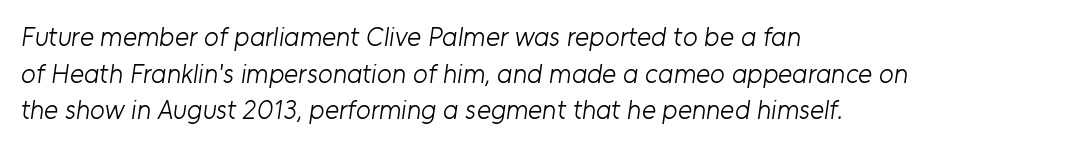
Q: Is the text bold? A: No.
Q: Is the text underlined? A: No.
Q: How is the paragraph aligned? A: Left-aligned.
Q: Is the spacing between letters normal or unusually wide? A: Normal.
Q: Is the spacing between lines tight, normal or loose? A: Normal.
